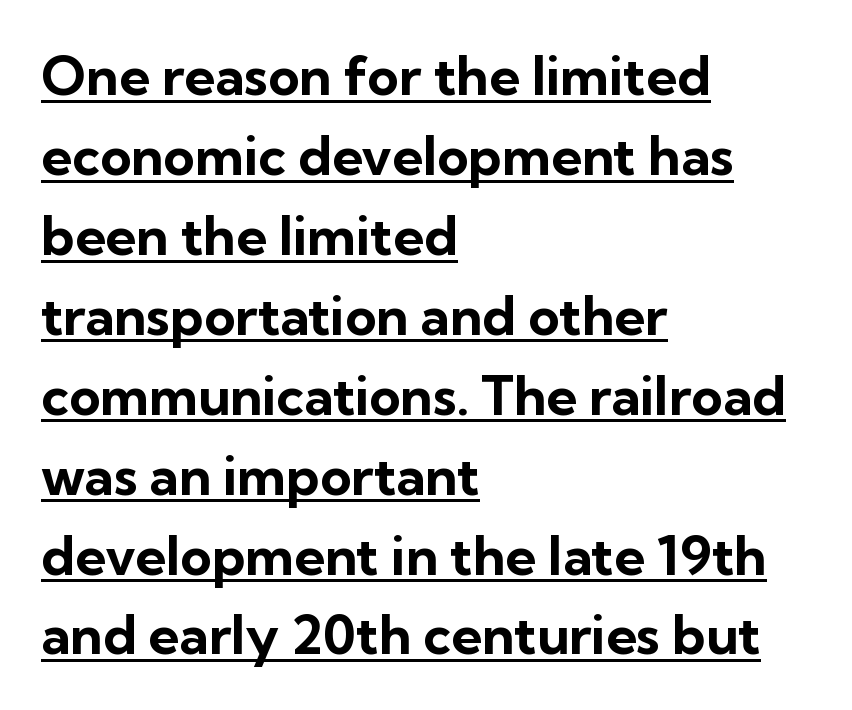
Character widths vary here, with narrow letters taking less room than wide ones. The letters stand upright; this is a roman face. Students, this is bold: see how much ink each stroke carries. Vertical spacing — default.
